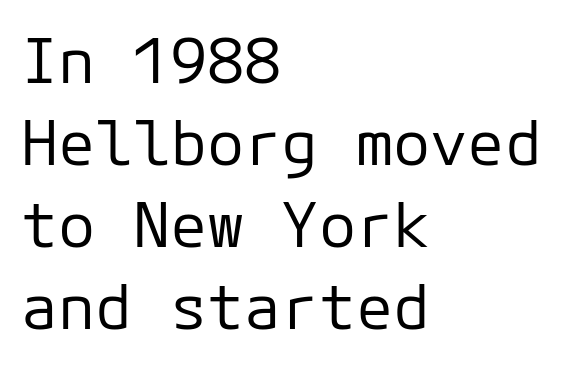
Where is the straight margin? On the left. The passage shown is not bold in any degree. Underlining? Definitely not there. Regarding leading, the lines here are spaced in the standard way. Is the letter spacing exaggerated? No — it looks like the ordinary default.
